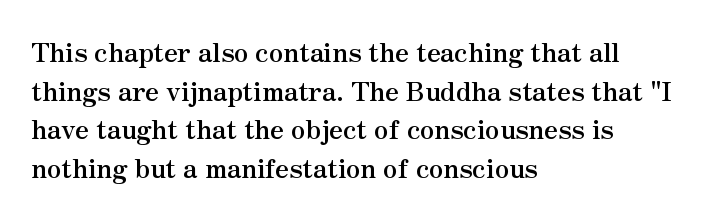
Leading: standard. Glyph-to-glyph distance matches everyday printed text. The face used here has the dense, thick strokes of a bold. These lines stack with their left ends in a neat column.
